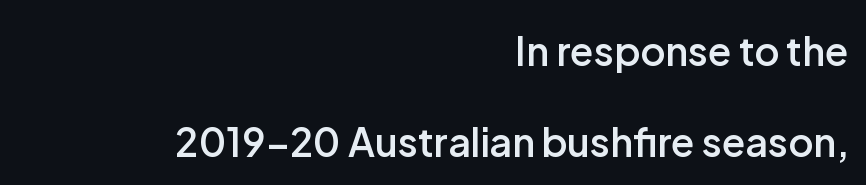
The glyphs are unaccompanied by any horizontal stroke below them. Is this a fixed-width face? No — the glyphs have proportional, varying widths. The lines in this sample share a right terminus and differ only in where they begin. The typesetting leans somewhat heavy: a semibold. Notice the wide empty band between every row — that's loose leading. The typography opts for an upright posture over an oblique one.
